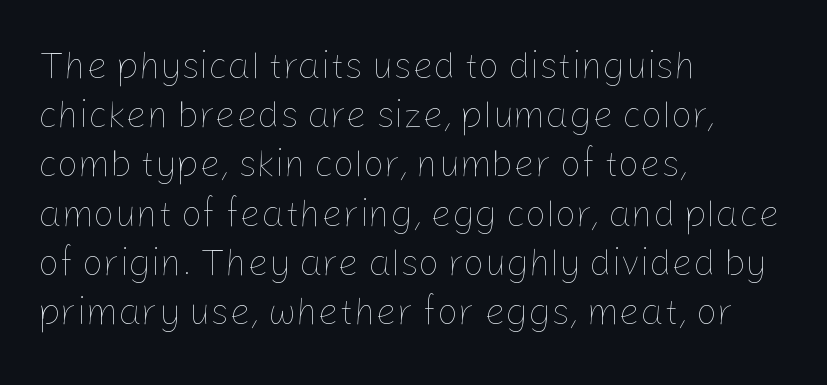
Q: Is the text bold? A: No.
Q: Is the text italic (slanted)? A: No, it is upright.
Q: Is the text underlined? A: No.
Q: How is the paragraph aligned? A: Left-aligned.
Q: Is the spacing between letters normal or unusually wide? A: Normal.
Q: Is the spacing between lines tight, normal or loose? A: Normal.
Q: Width (condensed, normal, or wide)? A: Normal.
Q: Stroke contrast? A: Low.
Q: x-height? A: Medium.
Q: Monospaced? A: No.
